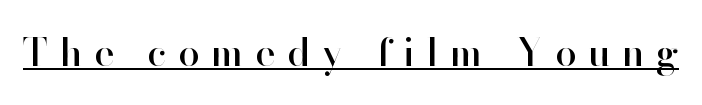
{"serif": "no", "italic": "no", "width": "normal", "stroke_contrast": "high", "x_height": "small", "monospaced": "no", "underline": "yes", "letter_spacing": "wide", "letter_spacing_em": 0.31, "glyph_px": 38}
